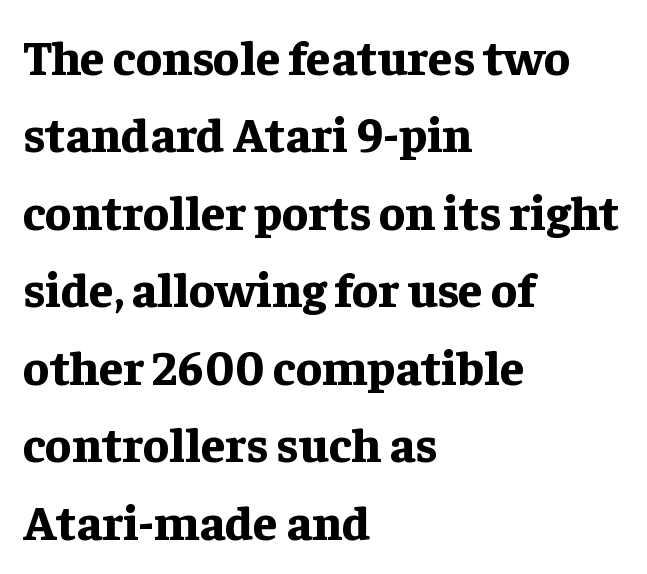
Q: Is the text bold? A: Yes.
Q: Is the text italic (slanted)? A: No, it is upright.
Q: Is the typeface a serif or a sans-serif typeface? A: Serif.
Q: Is the text underlined? A: No.
Q: How is the paragraph aligned? A: Left-aligned.
Q: Is the spacing between letters normal or unusually wide? A: Normal.
Q: Is the spacing between lines tight, normal or loose? A: Normal.
Q: Width (condensed, normal, or wide)? A: Normal.
Q: Stroke contrast? A: Low.
Q: x-height? A: Medium.
Q: Monospaced? A: No.
